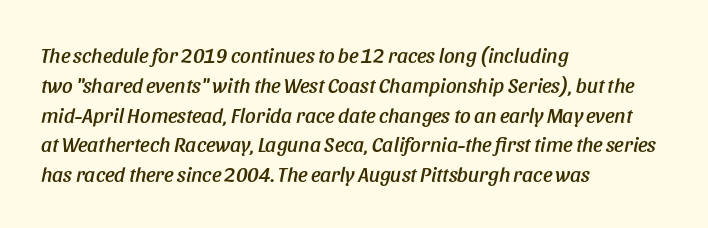
Honestly, the letter spacing is just normal — you wouldn't notice it. A bare baseline throughout the passage. One glance says typical: line gaps are just what's usual. Short and long lines alike share a common starting point at left. Italic? Definitely — the glyphs are oblique.
